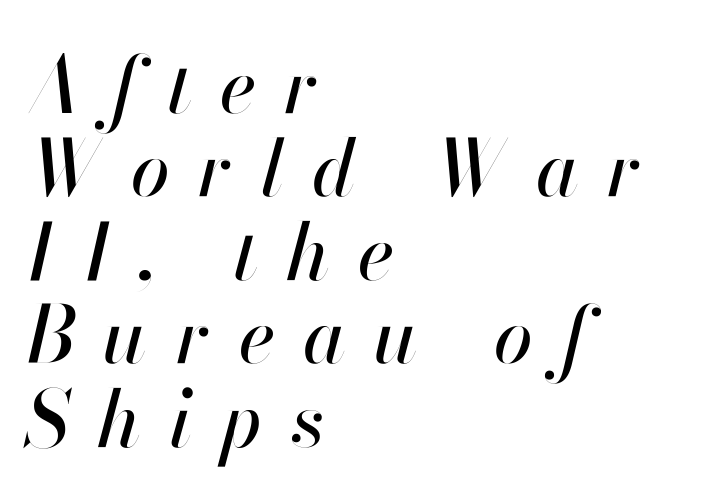
{"italic": "yes", "lean": "right", "slant_degrees": 13, "width": "normal", "stroke_contrast": "high", "x_height": "small", "monospaced": "no", "underline": "no", "align": "left", "line_spacing": "tight", "line_spacing_ratio": 1.07, "letter_spacing": "wide", "letter_spacing_em": 0.36, "glyph_px": 78}
